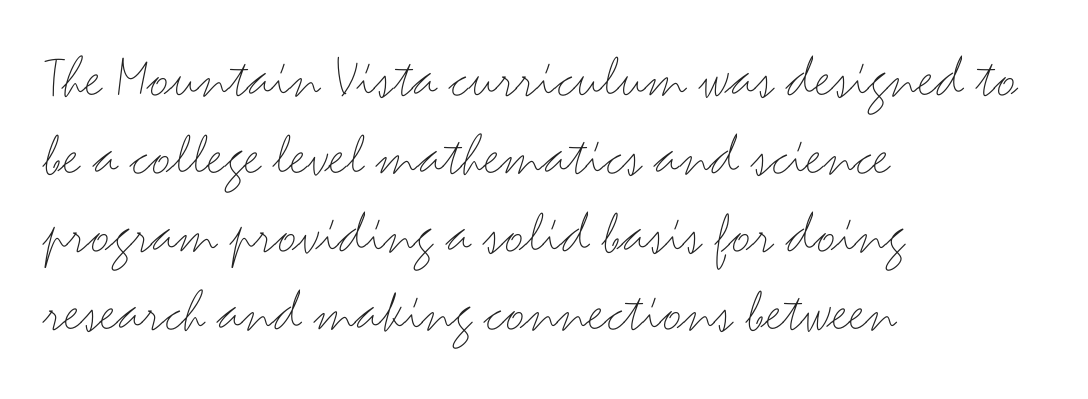
The line texture is even and compact thanks to regular tracking. Do the characters align in a grid? No, the font is proportional. The type family on display is of the sans-serif kind. The font sits on the lighter half of the weight spectrum, regular included. The block of text has a typical density, with ordinary space between rows.
